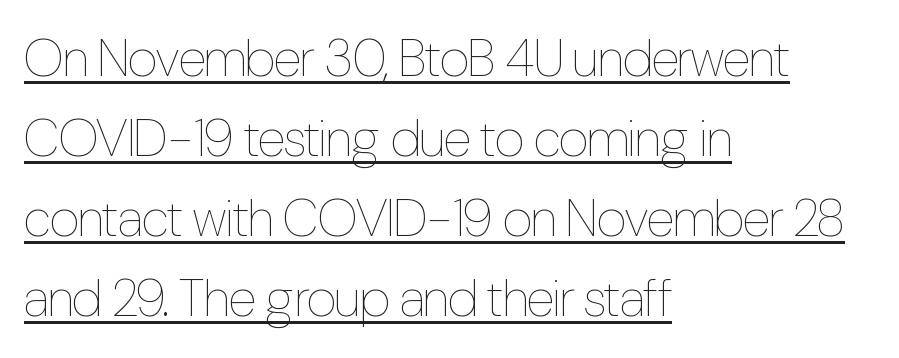
The image shows 52 px thin, condensed type, upright; set left-aligned, normal line spacing (1.54x), normal letter spacing, underlined; low stroke contrast and a medium x-height.
